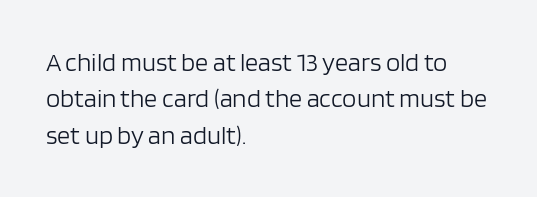
Short and long lines alike share a common starting point at left. The typeface has the unassuming heft of standard copy or less. Is the letter spacing exaggerated? No — it looks like the ordinary default. Has an underline been added? It has not. Posture: vertical.
